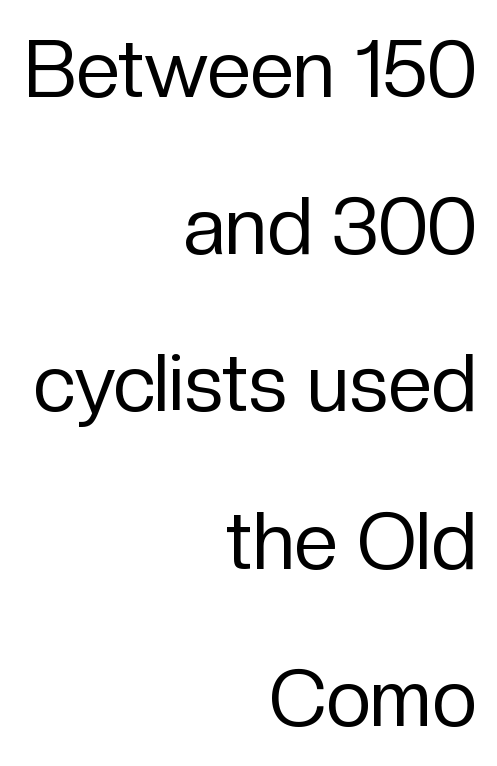
Q: Is the text bold? A: No.
Q: Is the text italic (slanted)? A: No, it is upright.
Q: Is the typeface a serif or a sans-serif typeface? A: Sans-serif.
Q: Is the text underlined? A: No.
Q: How is the paragraph aligned? A: Right-aligned.
Q: Is the spacing between letters normal or unusually wide? A: Normal.
Q: Is the spacing between lines tight, normal or loose? A: Loose.
Q: Width (condensed, normal, or wide)? A: Normal.
Q: Stroke contrast? A: Low.
Q: x-height? A: Medium.
Q: Monospaced? A: No.
